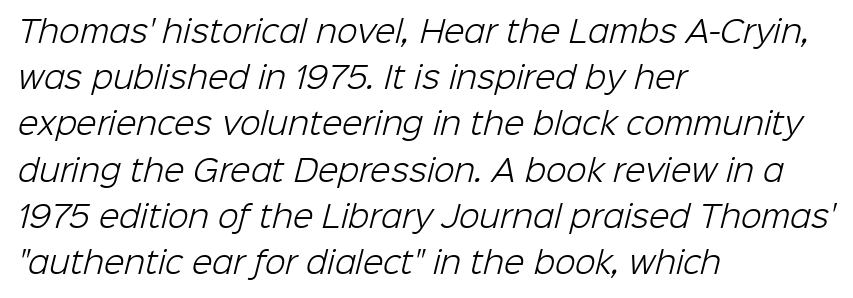
The image shows 30 px light sans-serif type; set left-aligned, normal line spacing (1.54x), normal letter spacing, not underlined; low stroke contrast and a medium x-height.
